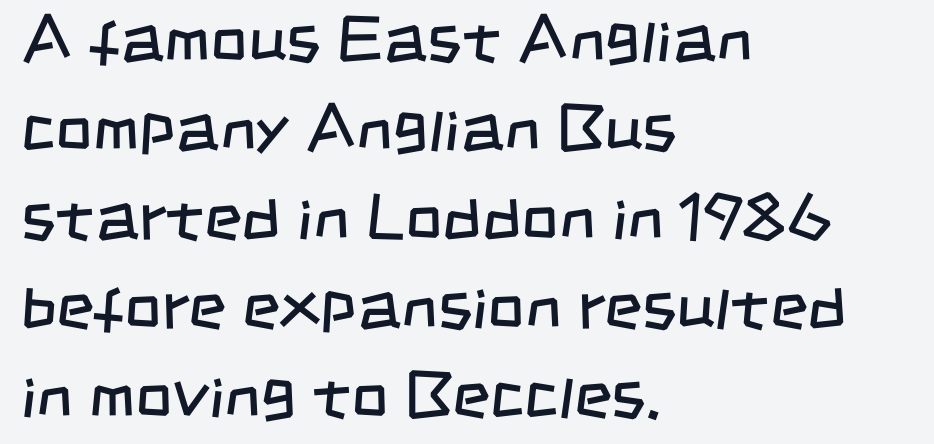
{"serif": "no", "bold": "no", "weight": "regular", "width": "condensed", "stroke_contrast": "low", "x_height": "large", "monospaced": "no", "underline": "no", "align": "left", "line_spacing": "normal", "line_spacing_ratio": 1.37, "letter_spacing": "normal", "letter_spacing_em": 0.0, "glyph_px": 65}
